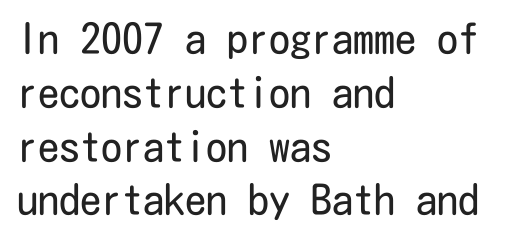
Q: Is the text bold? A: No.
Q: Is the text italic (slanted)? A: No, it is upright.
Q: Is the typeface a serif or a sans-serif typeface? A: Sans-serif.
Q: Is the text underlined? A: No.
Q: How is the paragraph aligned? A: Left-aligned.
Q: Is the spacing between letters normal or unusually wide? A: Normal.
Q: Is the spacing between lines tight, normal or loose? A: Normal.
Q: Width (condensed, normal, or wide)? A: Condensed.
Q: Stroke contrast? A: Low.
Q: x-height? A: Medium.
